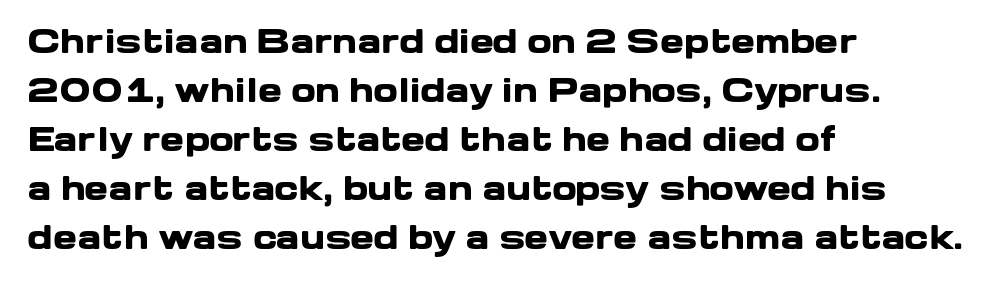
Q: Is the text bold? A: Yes.
Q: Is the text italic (slanted)? A: No, it is upright.
Q: Is the typeface a serif or a sans-serif typeface? A: Sans-serif.
Q: Is the text underlined? A: No.
Q: How is the paragraph aligned? A: Left-aligned.
Q: Is the spacing between letters normal or unusually wide? A: Normal.
Q: Is the spacing between lines tight, normal or loose? A: Normal.
Q: Width (condensed, normal, or wide)? A: Wide.
Q: Stroke contrast? A: Low.
Q: x-height? A: Medium.
Q: Monospaced? A: No.
